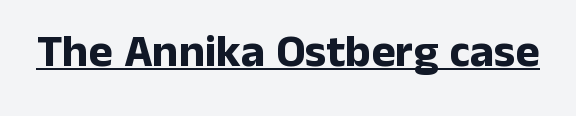
Q: Is the text bold? A: Yes.
Q: Is the text italic (slanted)? A: No, it is upright.
Q: Is the typeface a serif or a sans-serif typeface? A: Sans-serif.
Q: Is the text underlined? A: Yes.
Q: Is the spacing between letters normal or unusually wide? A: Normal.
Q: Width (condensed, normal, or wide)? A: Normal.
Q: Stroke contrast? A: Low.
Q: x-height? A: Medium.
Q: Monospaced? A: No.
